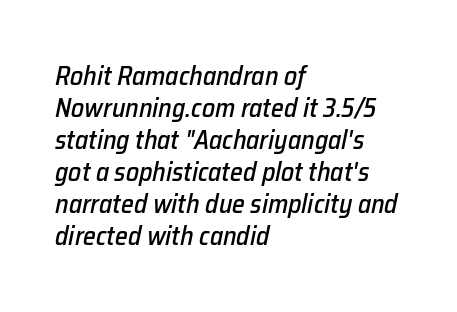
This rendering uses left alignment, leaving the right contour irregular. Underlining? Definitely not there. Observe the ordinary spacing: letters are neighbours, not strangers. The face used here has a pronounced slope to its letters.
